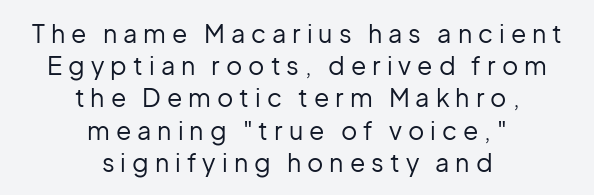
Italic: no, the glyphs are upright roman. The glyphs are unaccompanied by any horizontal stroke below them. Between one letter and the next there's a generous, obvious gap. Honestly, the row spacing looks completely unremarkable. Reading down the block, each line starts at a different indent, mirrored at its end.
